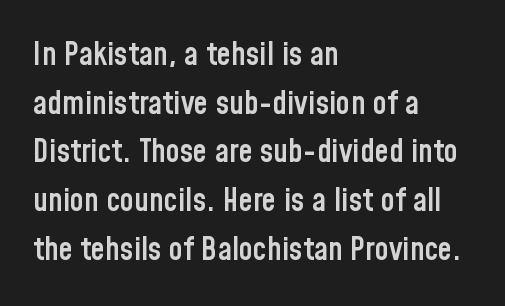
{"serif": "no", "italic": "no", "bold": "semi", "weight": "semibold", "width": "condensed", "stroke_contrast": "low", "x_height": "medium", "monospaced": "no", "underline": "no", "align": "left", "line_spacing": "normal", "line_spacing_ratio": 1.52, "letter_spacing": "normal", "letter_spacing_em": 0.0, "glyph_px": 32}
